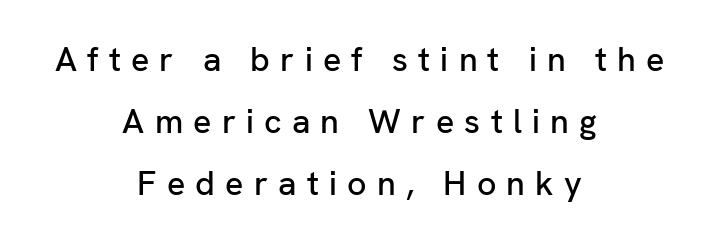
Nope, not italic — everything's standing straight. Layout note: lines centered. Bare-footed words on every line. You could only call the tracking loose — the letters float apart. The designer went with a sans here, leaving each stem footless.
